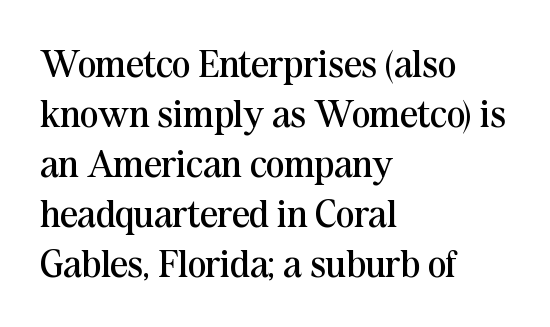
Q: Is the text bold? A: No.
Q: Is the text italic (slanted)? A: No, it is upright.
Q: Is the typeface a serif or a sans-serif typeface? A: Serif.
Q: Is the text underlined? A: No.
Q: How is the paragraph aligned? A: Left-aligned.
Q: Is the spacing between letters normal or unusually wide? A: Normal.
Q: Is the spacing between lines tight, normal or loose? A: Normal.
Q: Width (condensed, normal, or wide)? A: Normal.
Q: Stroke contrast? A: Medium.
Q: x-height? A: Medium.
Q: Monospaced? A: No.
